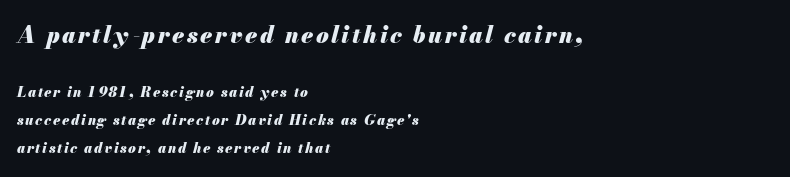
{"italic": "yes", "lean": "right", "slant_degrees": 13, "bold": "yes", "underline": "no", "align": "left", "line_spacing": "loose", "line_spacing_ratio": 2.0, "larger_block": "first", "size_ratio": 1.64, "glyph_px": 23}
